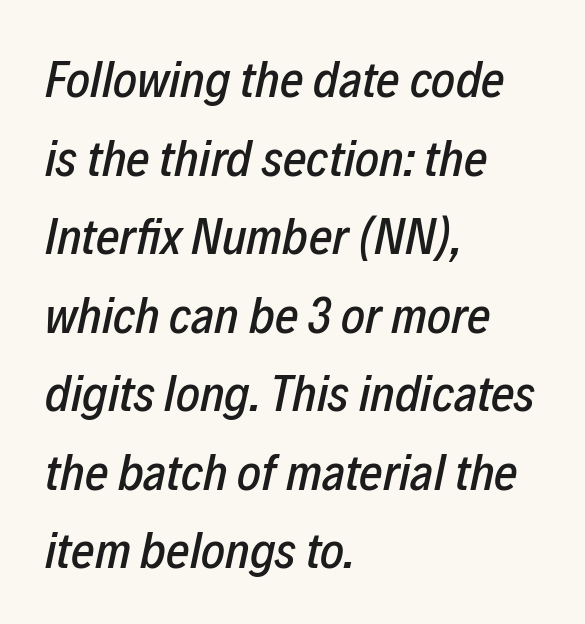
Q: Is the text italic (slanted)? A: Yes, it leans right by about 12 degrees.
Q: Is the text underlined? A: No.
Q: How is the paragraph aligned? A: Left-aligned.
Q: Is the spacing between letters normal or unusually wide? A: Normal.
Q: Is the spacing between lines tight, normal or loose? A: Normal.
Q: Width (condensed, normal, or wide)? A: Condensed.
Q: Stroke contrast? A: Low.
Q: x-height? A: Medium.
Q: Monospaced? A: No.
